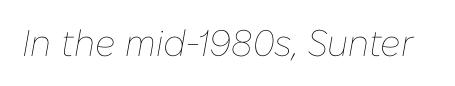
{"italic": "yes", "lean": "right", "slant_degrees": 10, "bold": "no", "weight": "thin", "width": "normal", "stroke_contrast": "low", "x_height": "medium", "monospaced": "no", "underline": "no", "letter_spacing": "normal", "letter_spacing_em": 0.0, "glyph_px": 37}
